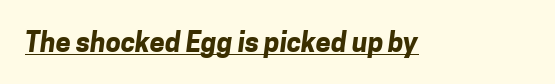
The image shows 27 px bold type; set normal letter spacing, underlined.
